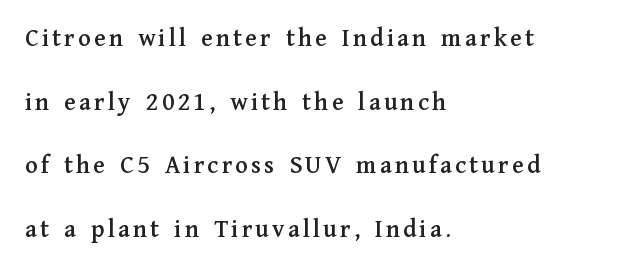
The image shows 26 px text type, upright; set left-aligned, loose line spacing (2.45x), not underlined.
